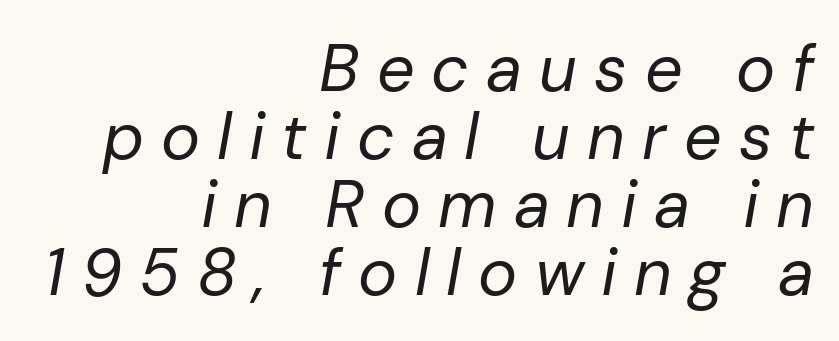
Q: Is the text bold? A: No.
Q: Is the text italic (slanted)? A: Yes, it leans right by about 10 degrees.
Q: Is the text underlined? A: No.
Q: How is the paragraph aligned? A: Right-aligned.
Q: Is the spacing between letters normal or unusually wide? A: Unusually wide.
Q: Is the spacing between lines tight, normal or loose? A: Tight.
Q: Width (condensed, normal, or wide)? A: Normal.
Q: Stroke contrast? A: Low.
Q: x-height? A: Medium.
Q: Monospaced? A: No.
